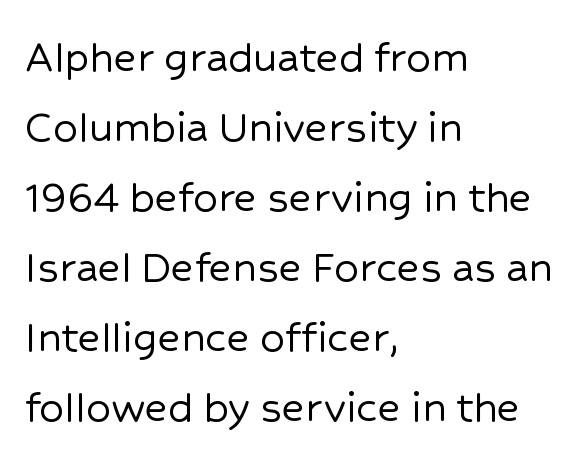
{"serif": "no", "italic": "no", "width": "normal", "stroke_contrast": "low", "x_height": "medium", "monospaced": "no", "underline": "no", "align": "left", "line_spacing": "normal", "line_spacing_ratio": 1.43, "letter_spacing": "normal", "letter_spacing_em": 0.0, "glyph_px": 49}
